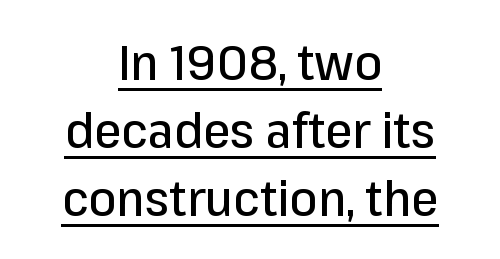
The image shows 49 px sans-serif type, upright; set centered, normal line spacing (1.39x), normal letter spacing, underlined; low stroke contrast and a medium x-height.
